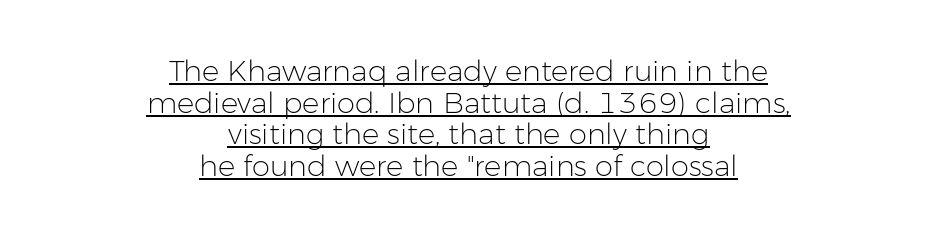
Notice how the stems are strictly vertical — no italics here. No letter is thick-stroked: the sample isn't bold. Spacing between characters is what you'd get straight out of the box. Quick note: underline on. Baseline-to-baseline distance is barely more than the letter height.
